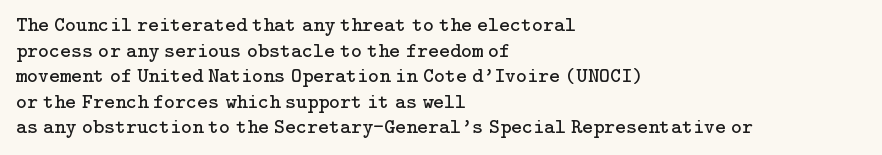
The image shows 21 px text type, upright; set left-aligned, line spacing 1.22x, normal letter spacing, not underlined.
